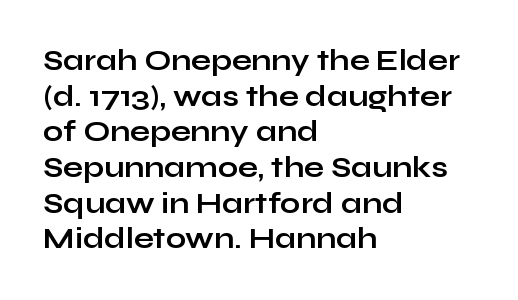
The image shows 29 px bold, wide sans-serif type, upright; set left-aligned, line spacing 1.23x, normal letter spacing, not underlined; low stroke contrast and a medium x-height.
